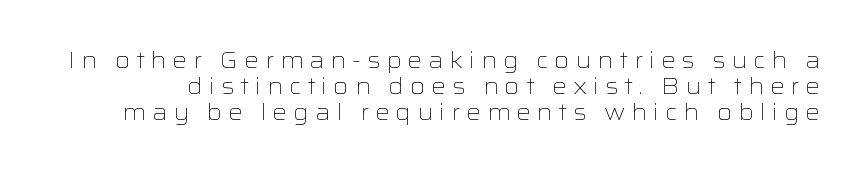
Honestly, the letter spacing is so wide it's the main thing you notice. Stroke thickness stays within the range of a standard reading face or lighter. The glyphs are unaccompanied by any horizontal stroke below them. Unlike italic type, these characters show no tilt at all.
